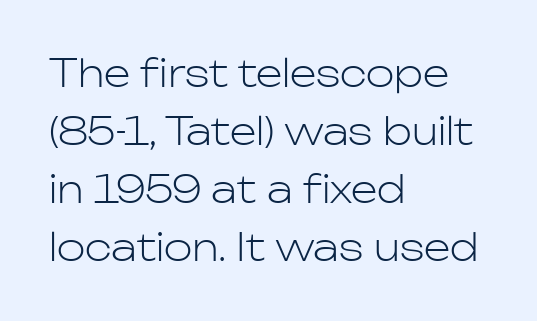
The image shows 38 px light sans-serif type, upright; set left-aligned, normal line spacing (1.53x), normal letter spacing, not underlined; low stroke contrast and a medium x-height.
